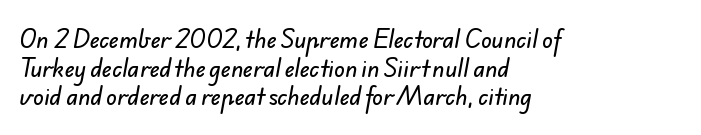
Q: Is the text underlined? A: No.
Q: How is the paragraph aligned? A: Left-aligned.
Q: Is the spacing between letters normal or unusually wide? A: Normal.
Q: Is the spacing between lines tight, normal or loose? A: Normal.
